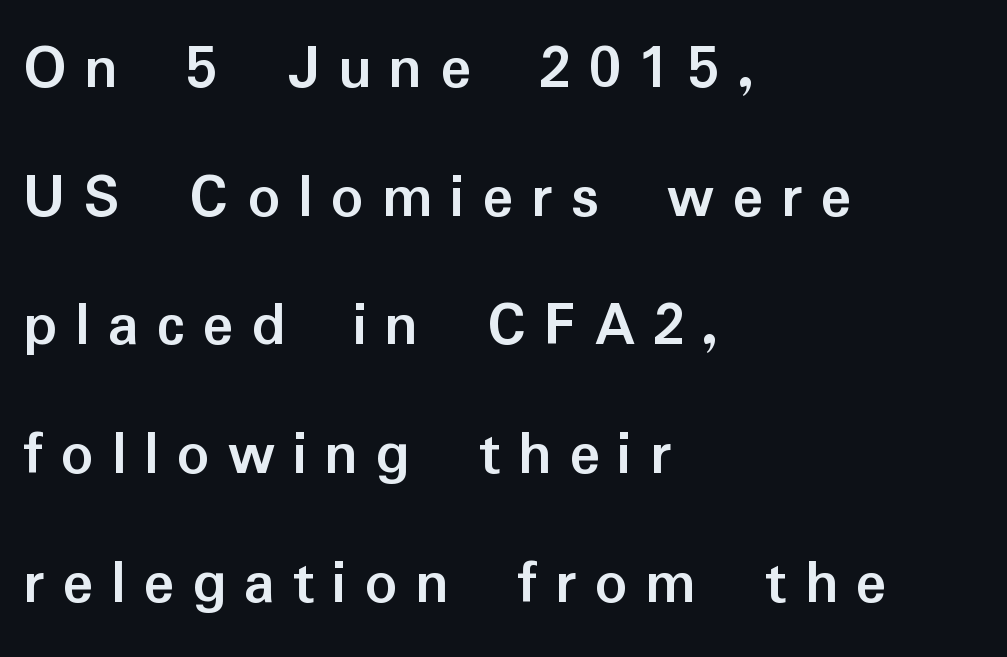
Q: Is the text bold? A: Yes.
Q: Is the text italic (slanted)? A: No, it is upright.
Q: Is the typeface a serif or a sans-serif typeface? A: Sans-serif.
Q: Is the text underlined? A: No.
Q: How is the paragraph aligned? A: Left-aligned.
Q: Is the spacing between letters normal or unusually wide? A: Unusually wide.
Q: Is the spacing between lines tight, normal or loose? A: Loose.
Q: Width (condensed, normal, or wide)? A: Normal.
Q: Stroke contrast? A: Low.
Q: x-height? A: Medium.
Q: Monospaced? A: No.
